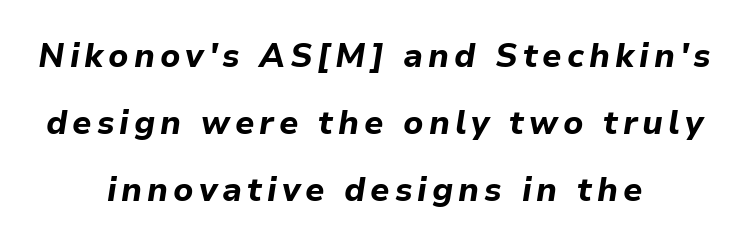
A centered setting, common on invitations and titles, is used for this passage. Typesetter's note: full bold, strokes at maximum text heaviness. It's the slanting kind of type. The face used here is proportionally spaced, like ordinary book or web type.
